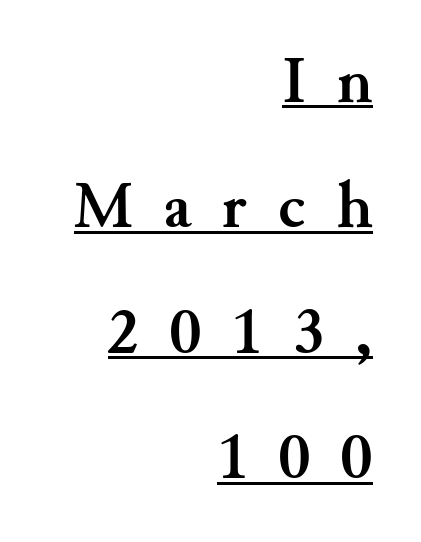
The glyphs have the mass of a bold cut. Someone cranked the tracking dial way up on this one. Here the designer chose a conventional face with non-uniform glyph widths. Observe the serifs anchoring each vertical stroke in this sample. Decoration check: the copy is underlined.
